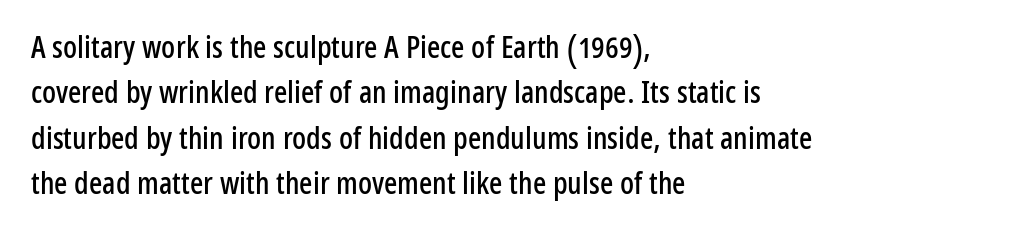
{"serif": "no", "italic": "no", "width": "condensed", "stroke_contrast": "low", "x_height": "medium", "monospaced": "no", "underline": "no", "align": "left", "line_spacing": "normal", "line_spacing_ratio": 1.46, "letter_spacing": "normal", "letter_spacing_em": 0.0, "glyph_px": 31}
